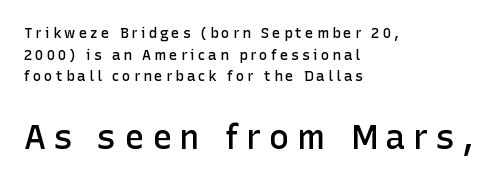
{"serif": "no", "italic": "no", "bold": "semi", "weight": "semibold", "width": "normal", "stroke_contrast": "low", "x_height": "medium", "monospaced": "no", "underline": "no", "align": "left", "line_spacing": "normal", "line_spacing_ratio": 1.55, "letter_spacing": "wide", "letter_spacing_em": 0.22, "larger_block": "second", "size_ratio": 2.43, "glyph_px": 34}
